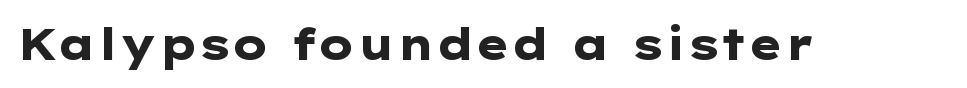
The designer went with a sans here, leaving each stem footless. Tracking here is standard; glyphs follow each other at the usual distance. Italic: no, the glyphs are upright roman. Just letters on the line, the space beneath them empty.
